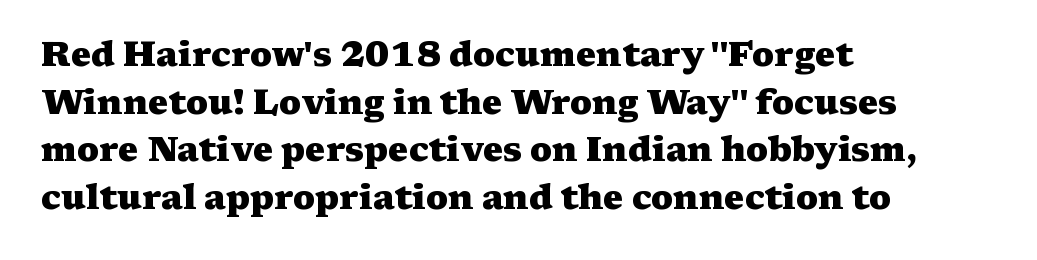
The image shows 34 px heavy, wide serif type, upright; set left-aligned, normal line spacing (1.4x), normal letter spacing, not underlined; medium stroke contrast and a medium x-height.
